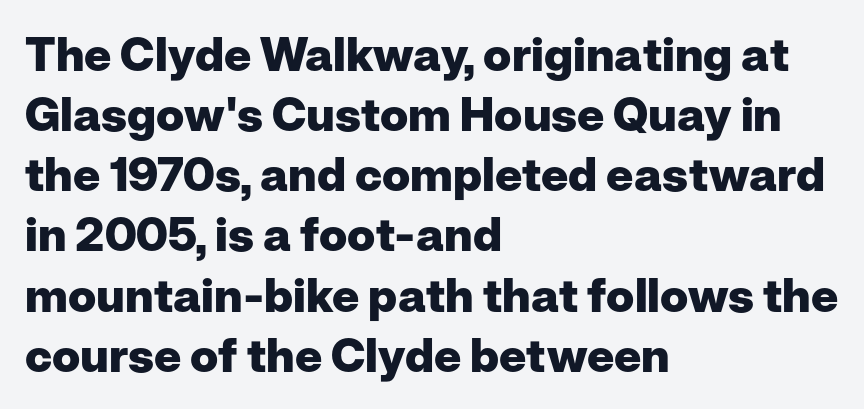
Typographic density is high because the face is bold. Vertical spacing — default. Type without underlining. The text was rendered using a sans face with plain stroke endings. A typesetter would call this proportional, since set widths differ per character. This sample uses an upright cut, with every glyph sitting square on the baseline.
